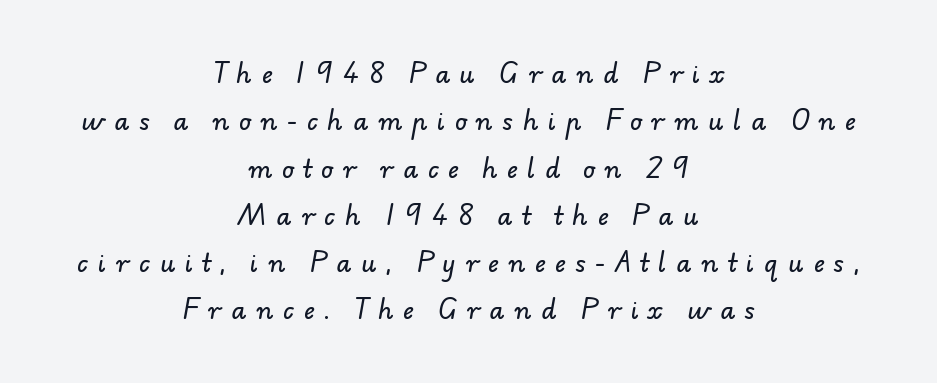
Check the space under the baseline: it is left empty. One-word summary of the alignment: center. This block would shrink considerably if given ordinary leading; it's expanded now. What stands out about the letter spacing? Its width — letters are far apart.
